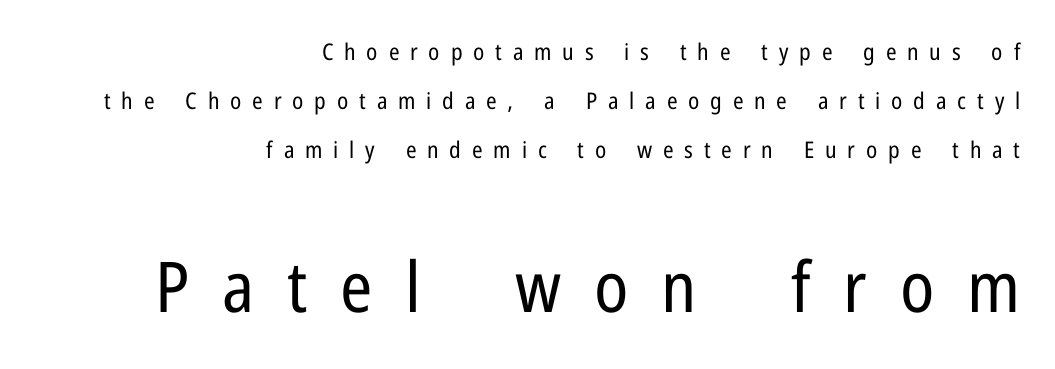
Q: Is the text bold? A: No.
Q: Is the text italic (slanted)? A: No, it is upright.
Q: Is the typeface a serif or a sans-serif typeface? A: Sans-serif.
Q: Is the text underlined? A: No.
Q: How is the paragraph aligned? A: Right-aligned.
Q: Is the spacing between letters normal or unusually wide? A: Unusually wide.
Q: Is the spacing between lines tight, normal or loose? A: Loose.
Q: Which block of text is set in a larger size, the first (top) or the second (bottom)? A: The second (bottom) one.
Q: Width (condensed, normal, or wide)? A: Condensed.
Q: Stroke contrast? A: Low.
Q: x-height? A: Medium.
Q: Monospaced? A: No.
